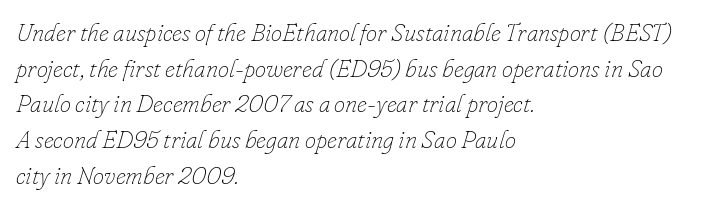
{"italic": "yes", "lean": "right", "slant_degrees": 16, "bold": "no", "underline": "no", "align": "left", "line_spacing": "normal", "line_spacing_ratio": 1.43, "letter_spacing": "normal", "letter_spacing_em": 0.0, "glyph_px": 25}
